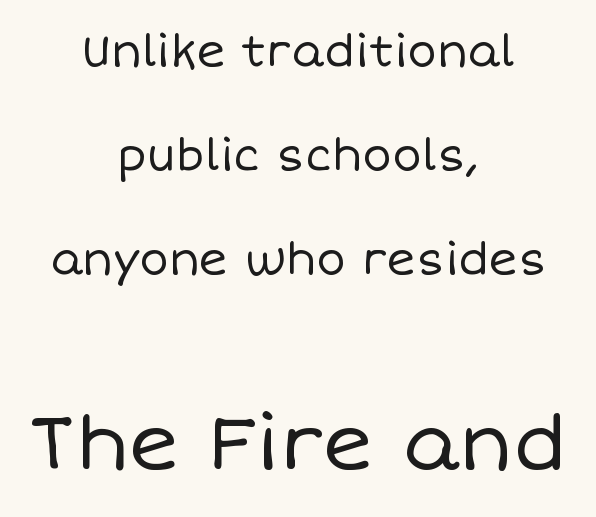
{"italic": "no", "bold": "no", "weight": "regular", "width": "normal", "stroke_contrast": "low", "x_height": "large", "monospaced": "no", "underline": "no", "align": "center", "line_spacing": "loose", "line_spacing_ratio": 2.36, "letter_spacing": "normal", "letter_spacing_em": 0.0, "larger_block": "second", "size_ratio": 1.75, "glyph_px": 77}
